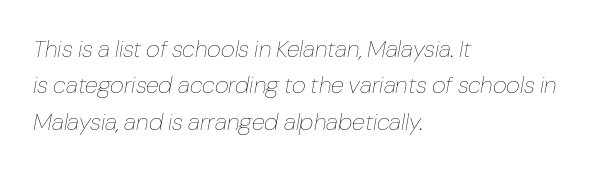
{"italic": "yes", "lean": "right", "slant_degrees": 10, "bold": "no", "underline": "no", "align": "left", "line_spacing": "normal", "line_spacing_ratio": 1.52, "letter_spacing": "normal", "letter_spacing_em": 0.0, "glyph_px": 24}
